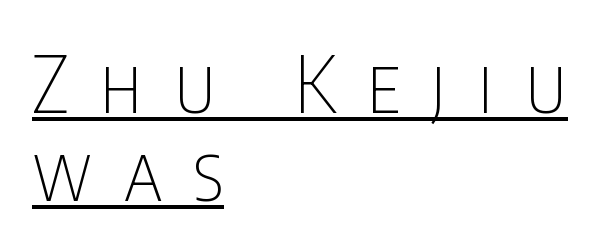
The image shows 78 px thin, condensed sans-serif type, upright; set left-aligned, tight line spacing (1.13x), unusually wide letter spacing (+0.4 em), underlined; low stroke contrast and a large x-height.
